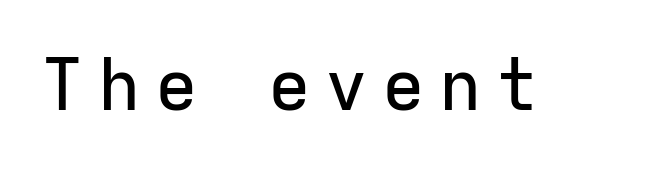
Tracking value appears strongly positive — letters spread wide. Is this a fixed-width face? Yes — each glyph sits in an identical cell. In terms of posture, this sample is upright. The string is rendered with underlining switched off.
